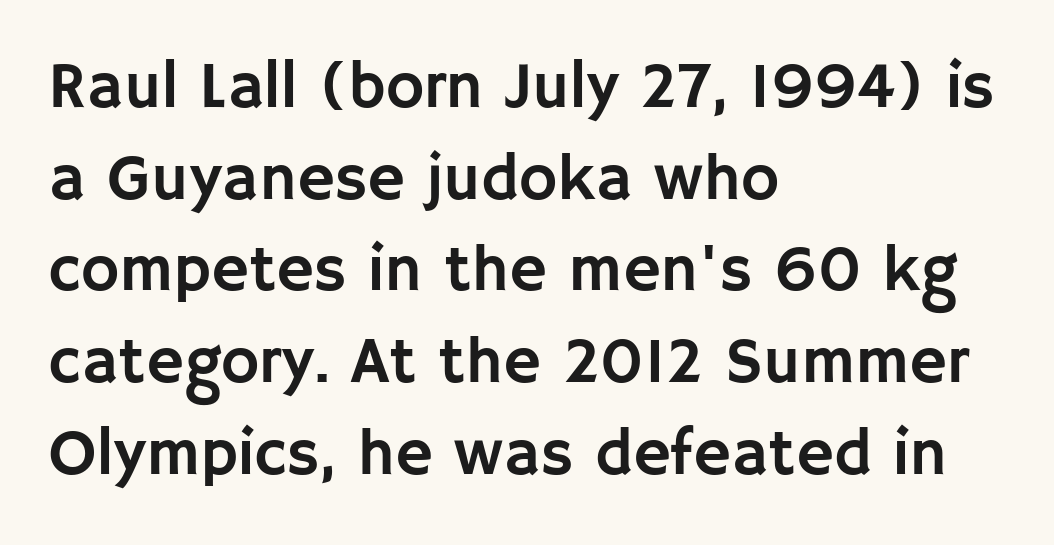
The letters advance in unequal steps, a hallmark of proportional type. You could call the tracking neutral — neither tight nor loose. Each letter's strokes conclude bluntly, with no projecting serifs. Compared with a centered layout, this one pins lines to the left instead.
